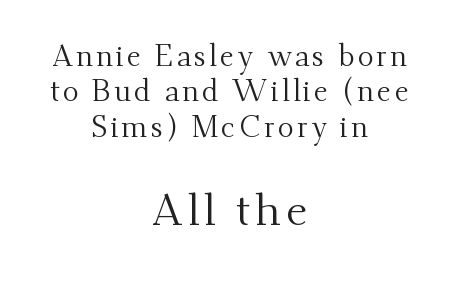
The image shows 45 px regular-weight serif type, upright; set centered, line spacing 1.18x, not underlined; the second (bottom) block is 1.5x larger; medium stroke contrast and a small x-height.
